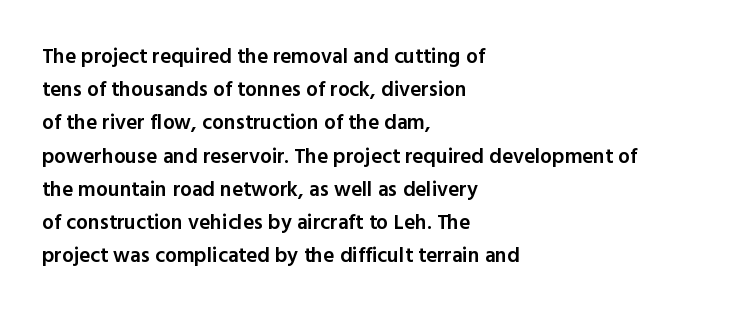
Q: Is the text bold? A: Semi-bold.
Q: Is the text italic (slanted)? A: No, it is upright.
Q: Is the text underlined? A: No.
Q: How is the paragraph aligned? A: Left-aligned.
Q: Is the spacing between letters normal or unusually wide? A: Normal.
Q: Is the spacing between lines tight, normal or loose? A: Normal.
